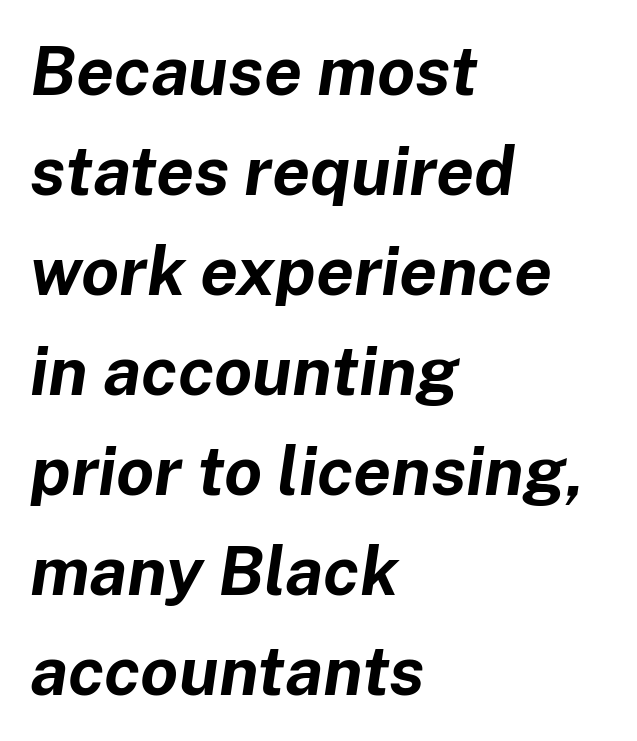
Layout note: lines flush left. Anything drawn beneath the words? Only blank space. The passage shown stacks its lines at a standard gap. Tracking value appears to be zero — textbook default spacing. Note the varied advance widths — an 'i' is clearly narrower than an 'm'.
